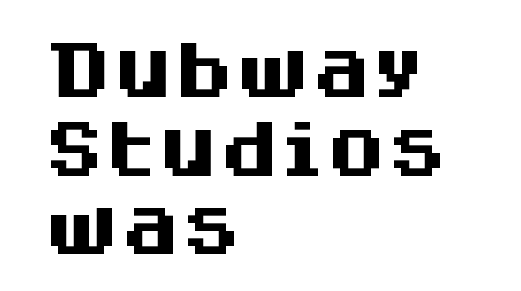
The designer left line spacing at the default. The type is set solid horizontally, with unmodified tracking. One-word summary of the alignment: left. A roman cut, with each character standing at attention. Nobody drew a line under any word here. This is heavy type, rendered in bold.
